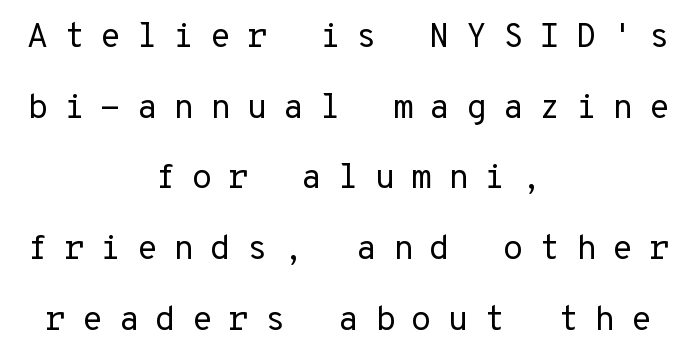
No feet cap the strokes, marking this as sans-serif type. Notice how the stems are strictly vertical — no italics here. Centered paragraph, ragged on both sides. Honestly, there is no underline to notice here at all. Here the glyphs are tracked loosely, breaking word shapes into spaced letters. Vertically, the passage feels expansive, rows floating well apart.
